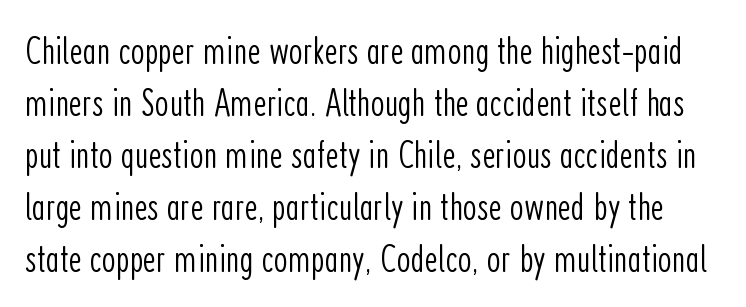
Q: Is the text bold? A: No.
Q: Is the text italic (slanted)? A: No, it is upright.
Q: Is the typeface a serif or a sans-serif typeface? A: Sans-serif.
Q: Is the text underlined? A: No.
Q: Is the spacing between letters normal or unusually wide? A: Normal.
Q: Is the spacing between lines tight, normal or loose? A: Normal.
Q: Width (condensed, normal, or wide)? A: Condensed.
Q: Stroke contrast? A: Low.
Q: x-height? A: Medium.
Q: Monospaced? A: No.
